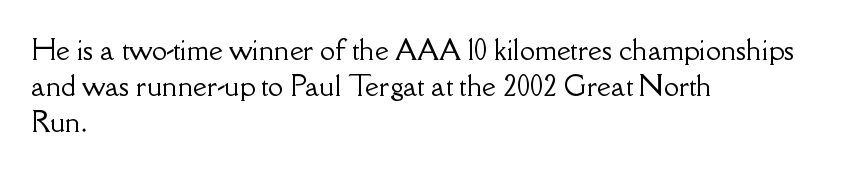
{"italic": "no", "underline": "no", "align": "left", "line_spacing": "normal", "line_spacing_ratio": 1.33, "letter_spacing": "normal", "letter_spacing_em": 0.0, "glyph_px": 27}
